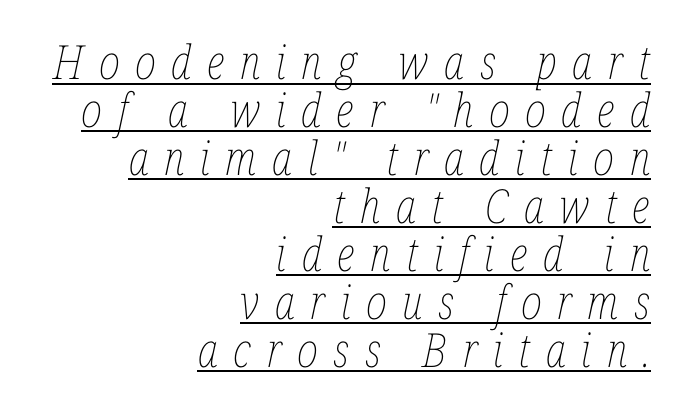
Q: Is the text bold? A: No.
Q: Is the text italic (slanted)? A: Yes, it leans right by about 12 degrees.
Q: Is the text underlined? A: Yes.
Q: How is the paragraph aligned? A: Right-aligned.
Q: Is the spacing between letters normal or unusually wide? A: Unusually wide.
Q: Is the spacing between lines tight, normal or loose? A: Tight.
Q: Width (condensed, normal, or wide)? A: Condensed.
Q: Stroke contrast? A: Low.
Q: x-height? A: Medium.
Q: Monospaced? A: No.
